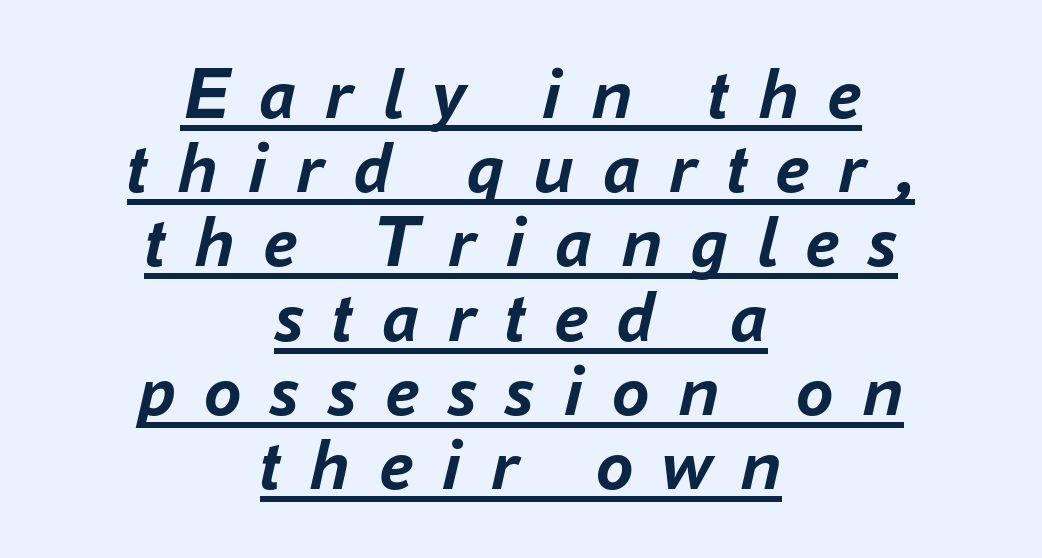
Q: Is the text bold? A: Yes.
Q: Is the text italic (slanted)? A: Yes, it leans right by about 16 degrees.
Q: Is the text underlined? A: Yes.
Q: How is the paragraph aligned? A: Centered.
Q: Is the spacing between letters normal or unusually wide? A: Unusually wide.
Q: Is the spacing between lines tight, normal or loose? A: Tight.
Q: Width (condensed, normal, or wide)? A: Normal.
Q: Stroke contrast? A: Low.
Q: x-height? A: Medium.
Q: Monospaced? A: No.
